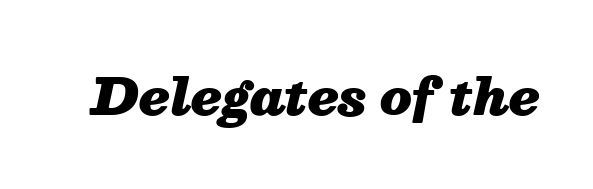
Yep, that's italic — everything's leaning. A typesetter would call this proportional, since set widths differ per character. Does extra space separate the letters? No, they use regular spacing. The baseline area is clear. Compared with an ordinary text face, these strokes are far heavier — a full bold.
